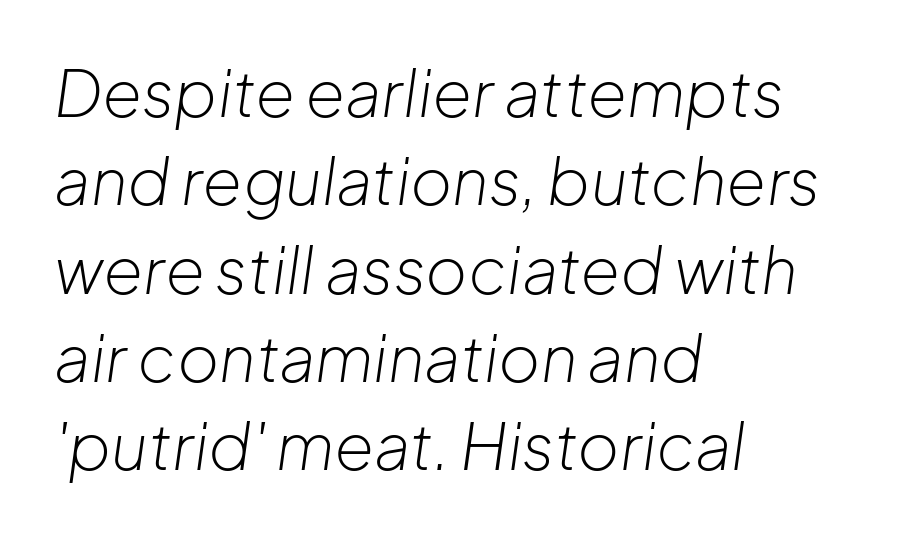
If you measured baseline to baseline, you'd find a middling distance. Is this a fixed-width face? No — the glyphs have proportional, varying widths. Look at the tracking — it's just the regular setting, nothing added. Observe the lean: these are italic letterforms. Bold? No — there's no thickening of the strokes. All the whitespace from short lines collects on the right.
